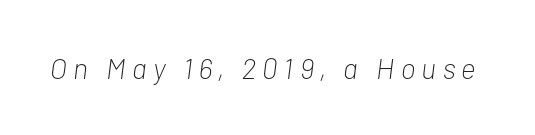
The image shows 29 px light, condensed type, italic (leaning right); set unusually wide letter spacing (+0.22 em), not underlined; low stroke contrast and a medium x-height.
